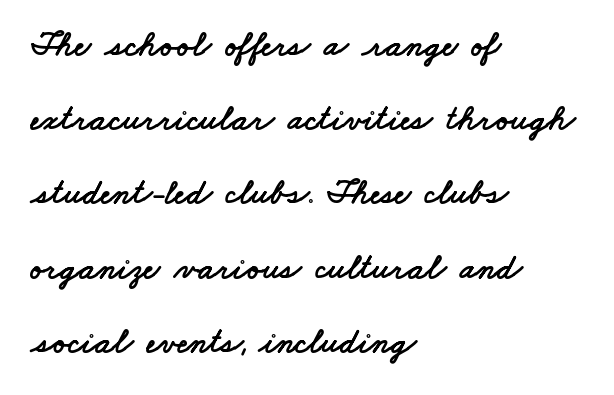
Q: Is the typeface a serif or a sans-serif typeface? A: Sans-serif.
Q: Is the text underlined? A: No.
Q: How is the paragraph aligned? A: Left-aligned.
Q: Is the spacing between letters normal or unusually wide? A: Normal.
Q: Is the spacing between lines tight, normal or loose? A: Loose.
Q: Width (condensed, normal, or wide)? A: Wide.
Q: Stroke contrast? A: Low.
Q: x-height? A: Small.
Q: Monospaced? A: No.
